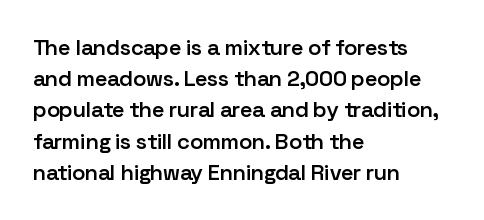
This is moderately heavy type, rendered in semibold. No extra tracking has been applied to these lines. Alignment: flush left. Leading matches the norm, producing a regular column.
